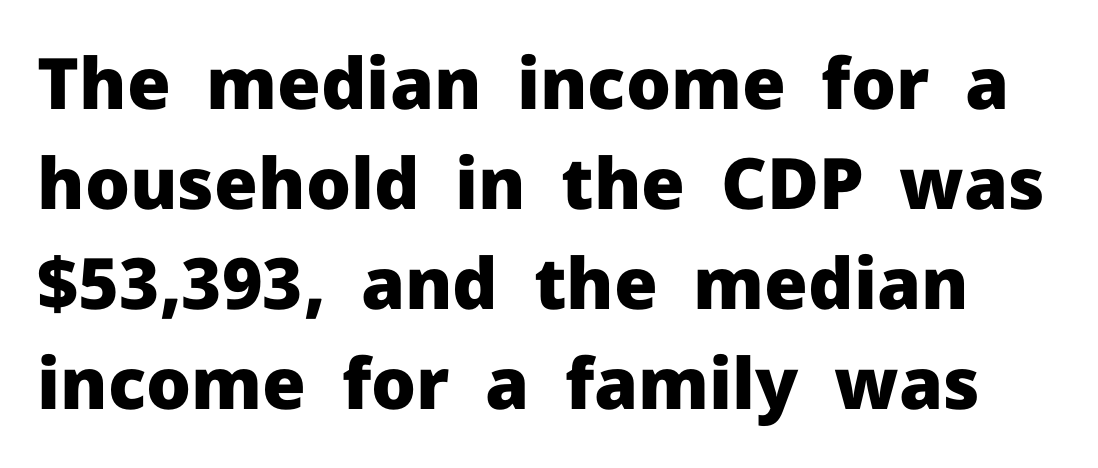
{"serif": "no", "italic": "no", "bold": "yes", "weight": "heavy", "width": "normal", "stroke_contrast": "low", "x_height": "medium", "monospaced": "no", "underline": "no", "line_spacing": "normal", "line_spacing_ratio": 1.41, "letter_spacing": "normal", "letter_spacing_em": 0.0, "glyph_px": 71}
